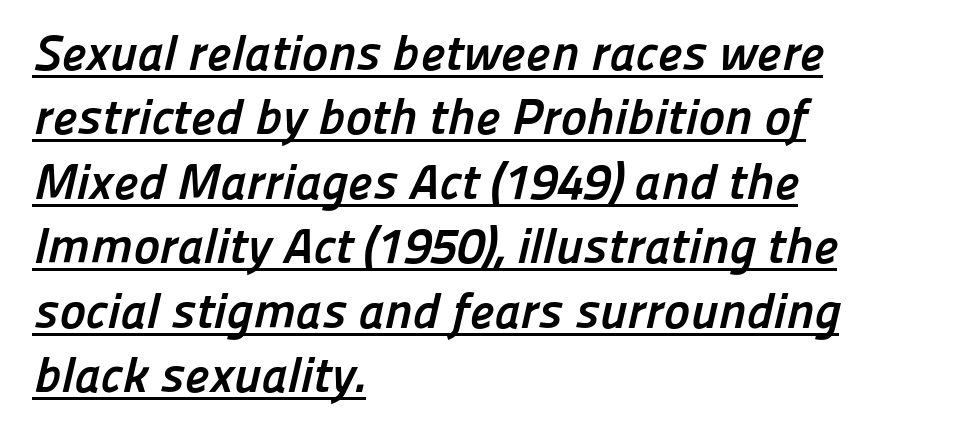
Compared with typical paragraphs, the rows here are spaced about the same. Typeset ragged right — the left edge is the straight one. Somebody hit Ctrl+U on this one — the words are underlined. The text was rendered using a sans face with plain stroke endings.
